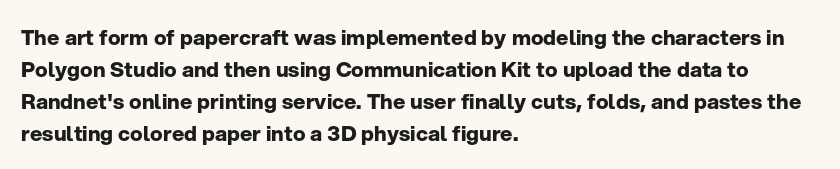
{"italic": "no", "bold": "yes", "underline": "no", "align": "left", "line_spacing": "normal", "line_spacing_ratio": 1.52, "letter_spacing": "normal", "letter_spacing_em": 0.0, "glyph_px": 21}
